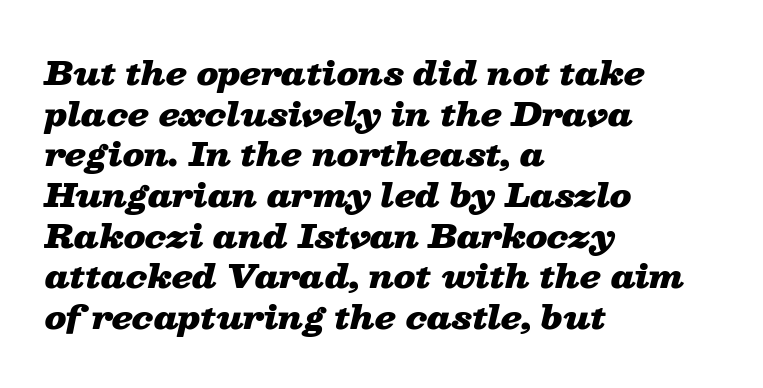
The image shows 32 px heavy, wide type, italic (leaning right); set left-aligned, normal line spacing (1.27x), normal letter spacing, not underlined; low stroke contrast and a medium x-height.
